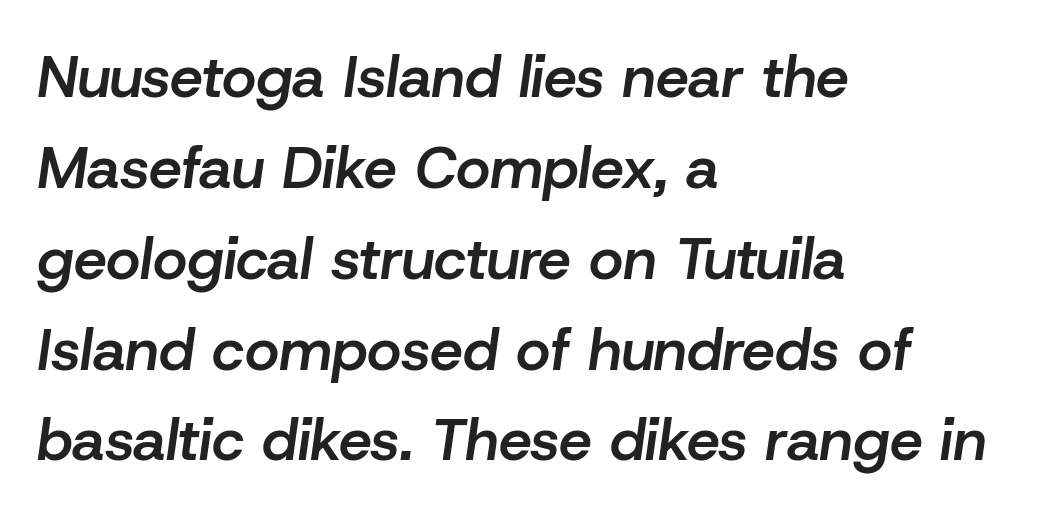
The letters are slanted; this is an italic face. A bare baseline throughout the passage. There is no visible air inserted between adjacent glyphs. A somewhat darkened texture: the type is semibold rather than bold. If you measured baseline to baseline, you'd find a middling distance.
